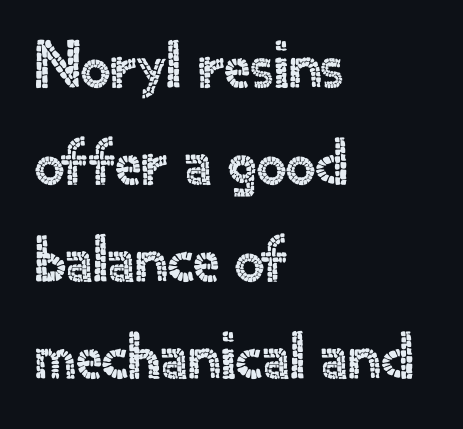
Think of a printed novel: that variable character pitch is what you see here. Upright lettering throughout. The passage shown has conventional tracking throughout. Letters rest on an invisible, unmarked baseline.
